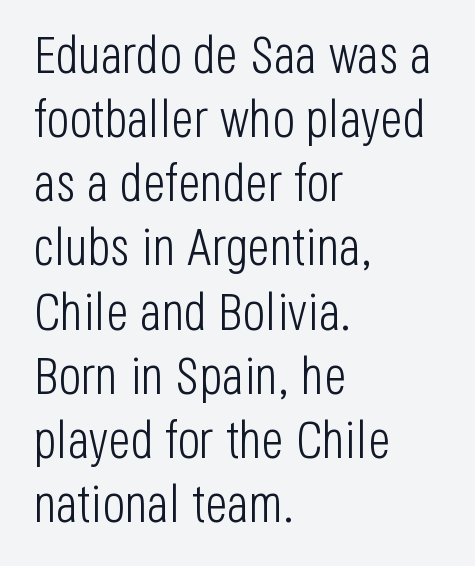
Q: Is the text bold? A: No.
Q: Is the text italic (slanted)? A: No, it is upright.
Q: Is the typeface a serif or a sans-serif typeface? A: Sans-serif.
Q: Is the text underlined? A: No.
Q: How is the paragraph aligned? A: Left-aligned.
Q: Is the spacing between letters normal or unusually wide? A: Normal.
Q: Width (condensed, normal, or wide)? A: Condensed.
Q: Stroke contrast? A: Low.
Q: x-height? A: Large.
Q: Monospaced? A: No.
